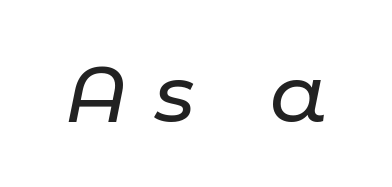
The image shows 79 px text type, italic (leaning right); set unusually wide letter spacing (+0.34 em), not underlined; low stroke contrast and a medium x-height.
